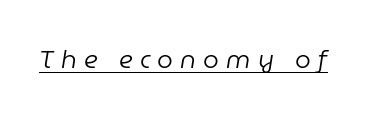
A quiet, ordinary-to-light weight characterises the typeface. Like a heading marked for emphasis, these lines bear an underscore. Glyph-to-glyph distance is far greater than everyday printed text. Slanted lettering throughout.
